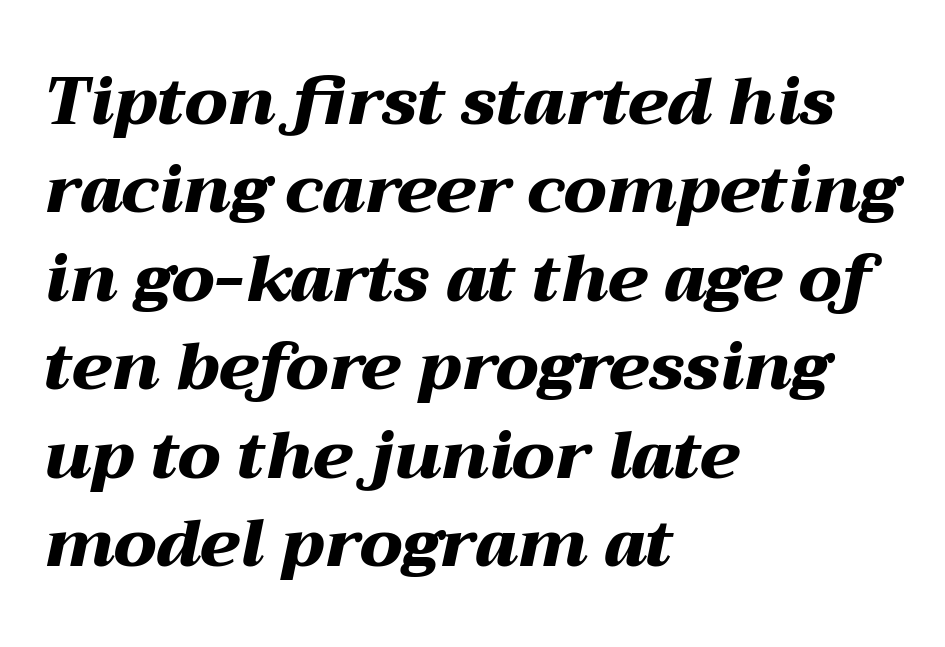
The image shows 66 px heavy, wide type, italic (leaning right); set left-aligned, normal line spacing (1.34x), normal letter spacing, not underlined; medium stroke contrast and a medium x-height.
